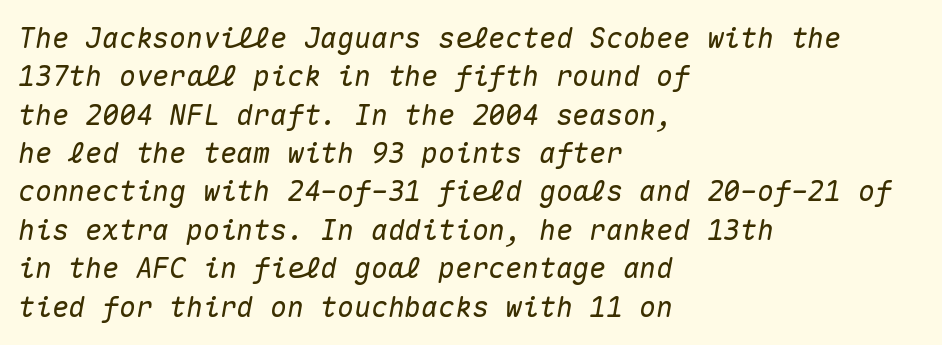
Q: Is the text italic (slanted)? A: Yes, it leans right by about 10 degrees.
Q: Is the text underlined? A: No.
Q: How is the paragraph aligned? A: Left-aligned.
Q: Is the spacing between letters normal or unusually wide? A: Normal.
Q: Is the spacing between lines tight, normal or loose? A: Normal.
Q: Width (condensed, normal, or wide)? A: Normal.
Q: Stroke contrast? A: Medium.
Q: x-height? A: Medium.
Q: Monospaced? A: Yes.
